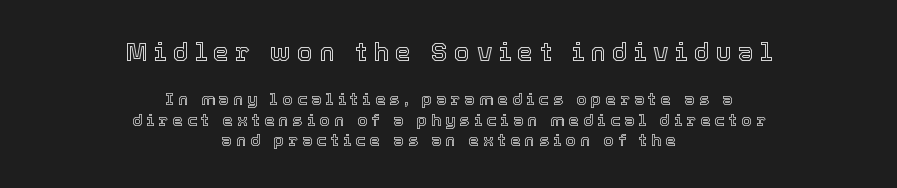
{"italic": "no", "underline": "no", "align": "center", "line_spacing_ratio": 1.21, "letter_spacing": "wide", "letter_spacing_em": 0.24, "larger_block": "first", "size_ratio": 1.53, "glyph_px": 26}
